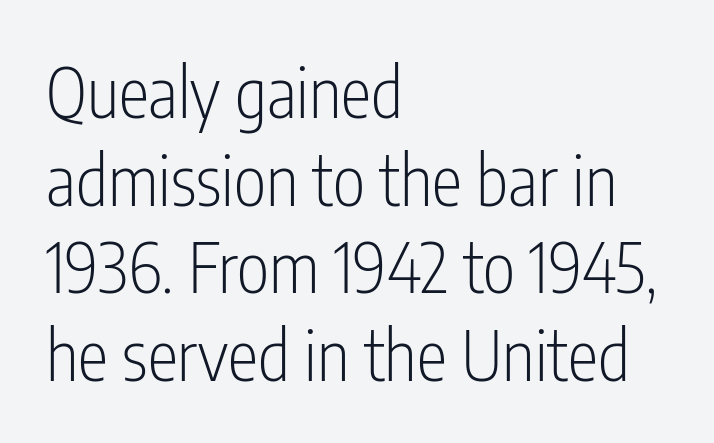
{"serif": "no", "italic": "no", "bold": "no", "weight": "light", "width": "condensed", "stroke_contrast": "low", "x_height": "medium", "monospaced": "no", "underline": "no", "align": "left", "line_spacing": "normal", "line_spacing_ratio": 1.27, "letter_spacing": "normal", "letter_spacing_em": 0.0, "glyph_px": 69}
